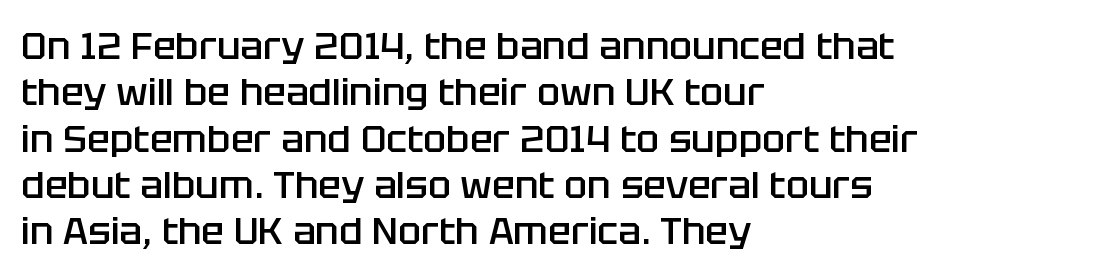
Bold? Not quite — semibold, heavier than regular but stopping short. Notice how the stems are strictly vertical — no italics here. Note the varied advance widths — an 'i' is clearly narrower than an 'm'. This sample uses plain, unmodified letter spacing.
